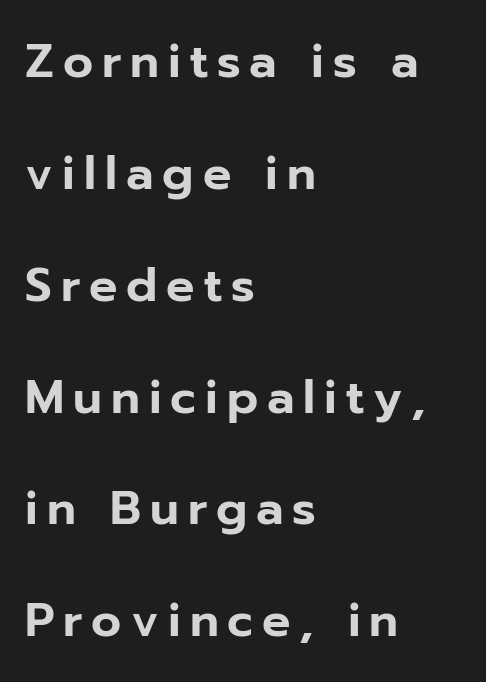
Underlining? Definitely not there. The text was rendered using a sans face with plain stroke endings. Vertical strokes here are truly vertical. You could fit nearly another row in the gap between these rows. Here the designer chose a conventional face with non-uniform glyph widths.
